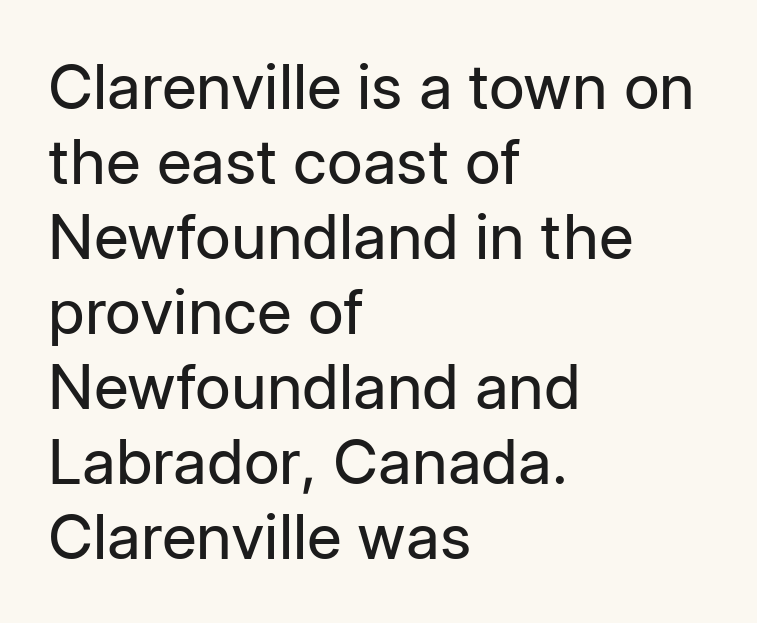
{"serif": "no", "italic": "no", "bold": "no", "weight": "regular", "width": "normal", "stroke_contrast": "low", "x_height": "medium", "monospaced": "no", "underline": "no", "align": "left", "line_spacing_ratio": 1.21, "letter_spacing": "normal", "letter_spacing_em": 0.0, "glyph_px": 62}
